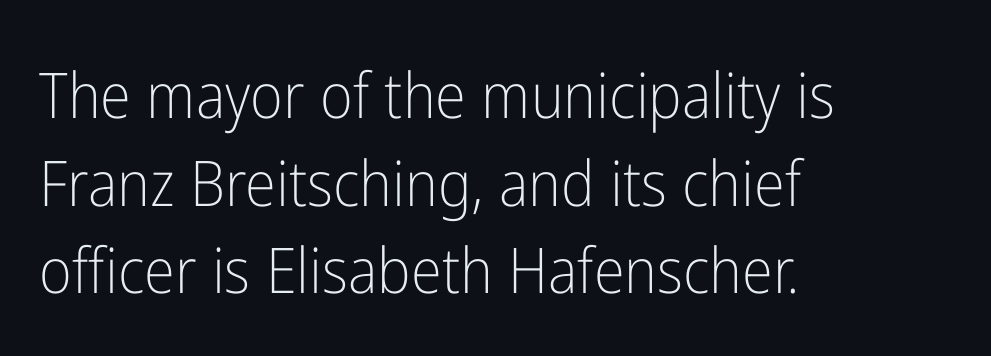
{"serif": "no", "italic": "no", "bold": "no", "weight": "light", "width": "condensed", "stroke_contrast": "low", "x_height": "medium", "monospaced": "no", "underline": "no", "align": "left", "line_spacing": "normal", "line_spacing_ratio": 1.39, "letter_spacing": "normal", "letter_spacing_em": 0.0, "glyph_px": 63}
